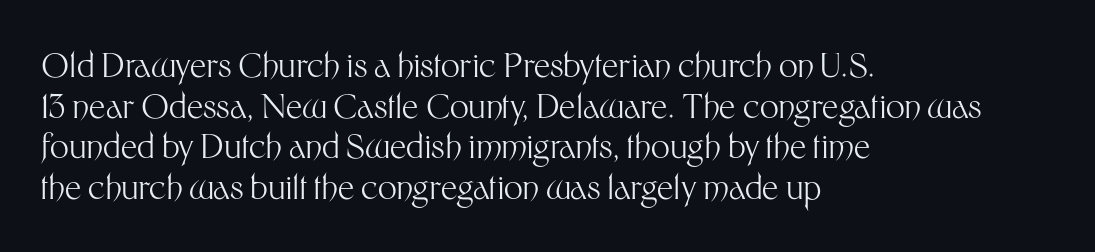
The image shows 33 px light sans-serif type, upright; set left-aligned, line spacing 1.23x, normal letter spacing, not underlined; medium stroke contrast and a medium x-height.
